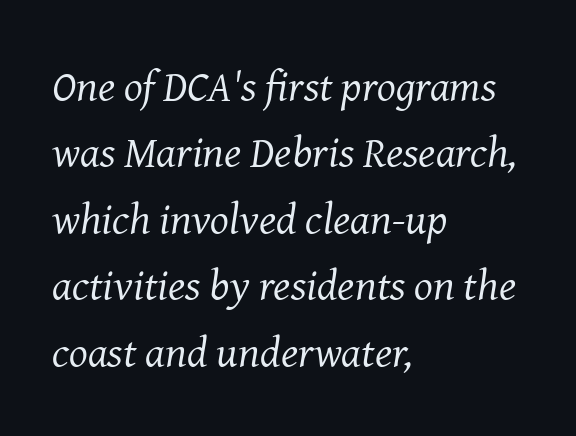
{"serif": "yes", "italic": "yes", "lean": "right", "slant_degrees": 8, "bold": "no", "weight": "regular", "width": "normal", "stroke_contrast": "medium", "x_height": "medium", "monospaced": "no", "underline": "no", "align": "left", "line_spacing": "normal", "line_spacing_ratio": 1.51, "letter_spacing": "normal", "letter_spacing_em": 0.0, "glyph_px": 44}
